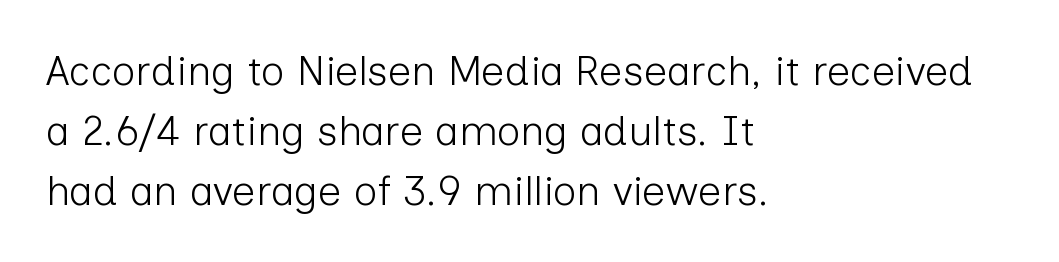
{"serif": "no", "italic": "no", "bold": "no", "weight": "light", "width": "normal", "stroke_contrast": "low", "x_height": "medium", "monospaced": "no", "underline": "no", "align": "left", "line_spacing": "normal", "line_spacing_ratio": 1.46, "letter_spacing": "normal", "letter_spacing_em": 0.0, "glyph_px": 41}
